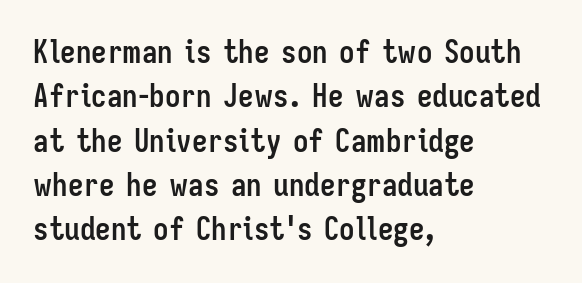
{"serif": "no", "italic": "no", "bold": "yes", "weight": "semibold", "width": "condensed", "stroke_contrast": "low", "x_height": "medium", "monospaced": "no", "underline": "no", "align": "left", "line_spacing": "normal", "line_spacing_ratio": 1.43, "letter_spacing": "normal", "letter_spacing_em": 0.0, "glyph_px": 31}
